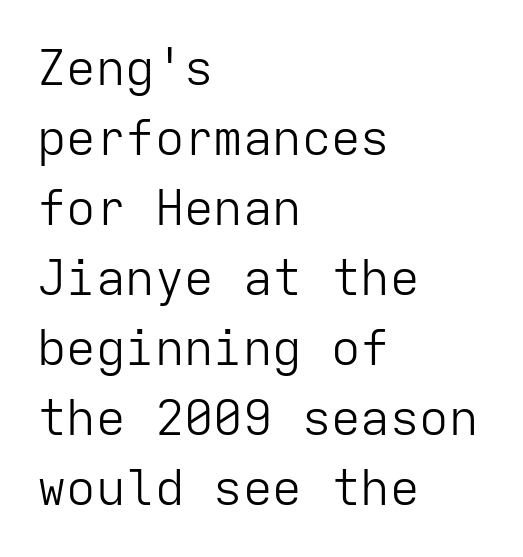
The image shows 49 px light sans-serif type, upright, monospaced; set left-aligned, normal line spacing (1.43x), normal letter spacing, not underlined; low stroke contrast and a medium x-height.
